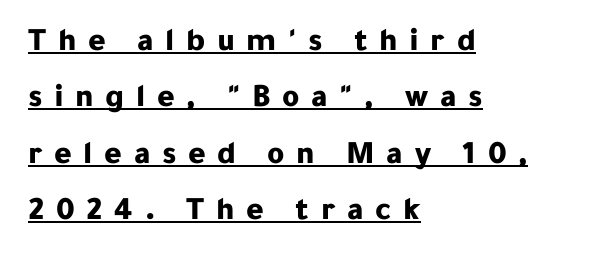
This sample has the flowing, uneven cadence of proportional lettering. This sample carries an underscore along the baseline area. Tracking value appears strongly positive — letters spread wide. The designer went with a sans here, leaving each stem footless. Casual observation: everything's shoved over to the left.
